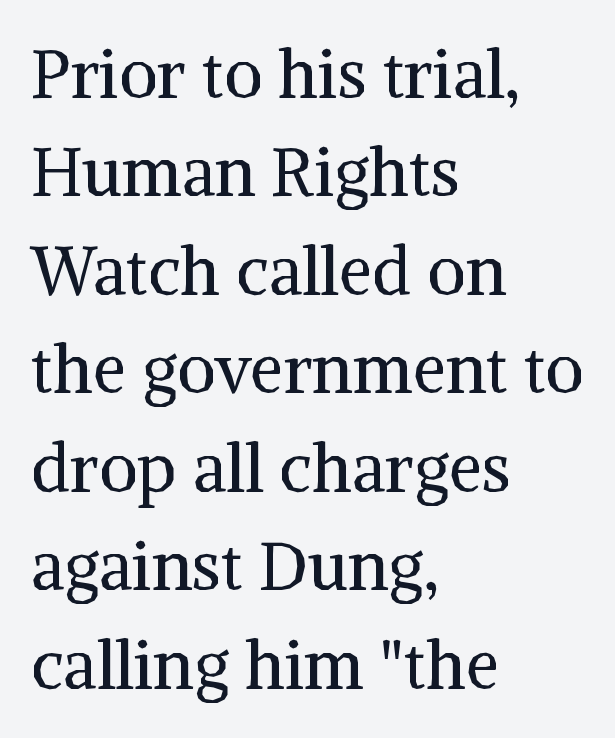
The image shows 67 px regular-weight serif type, upright; set left-aligned, normal line spacing (1.47x), normal letter spacing, not underlined; medium stroke contrast and a medium x-height.
